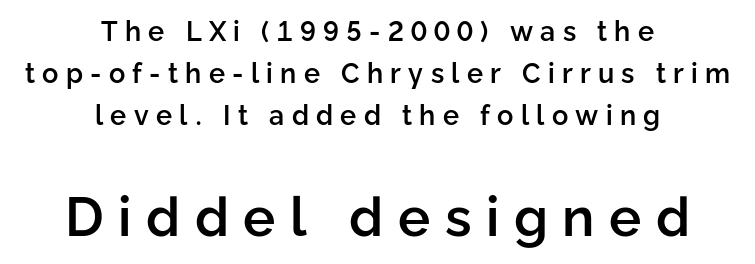
{"serif": "no", "italic": "no", "bold": "semi", "weight": "semibold", "width": "normal", "stroke_contrast": "low", "x_height": "medium", "monospaced": "no", "underline": "no", "align": "center", "line_spacing": "normal", "line_spacing_ratio": 1.56, "letter_spacing": "wide", "letter_spacing_em": 0.27, "larger_block": "second", "size_ratio": 2.0, "glyph_px": 54}
